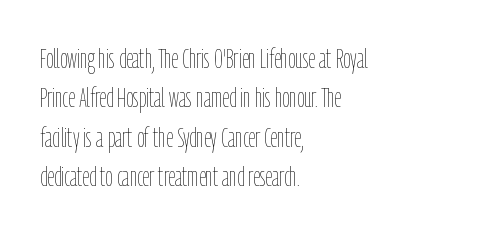
{"italic": "no", "bold": "no", "weight": "thin", "width": "condensed", "stroke_contrast": "low", "x_height": "medium", "monospaced": "no", "underline": "no", "align": "left", "line_spacing": "normal", "line_spacing_ratio": 1.41, "letter_spacing": "normal", "letter_spacing_em": 0.0, "glyph_px": 28}
